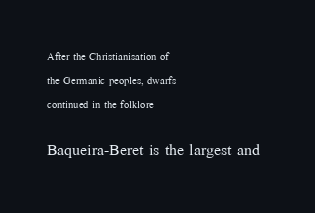
The image shows 21 px text type, upright; set left-aligned, line spacing 1.73x, normal letter spacing, not underlined; the second (bottom) block is 1.5x larger.
